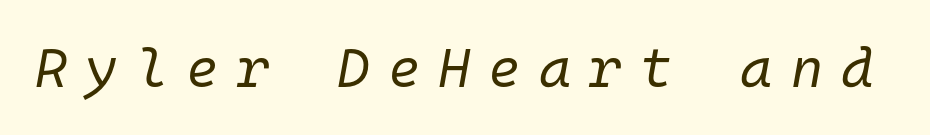
The image shows 55 px regular-weight type, italic (leaning right), monospaced; set unusually wide letter spacing (+0.33 em), not underlined; low stroke contrast and a medium x-height.
